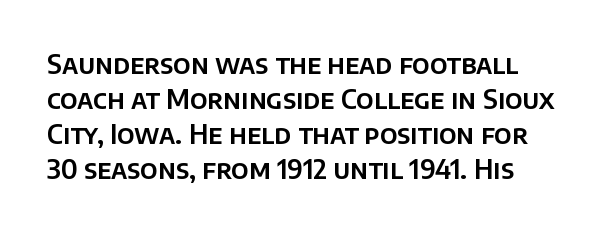
The glyphs are unaccompanied by any horizontal stroke below them. A typesetter would mark this as roman, not italic. How are the letters spaced? Ordinarily, with no added tracking. The lines sit at an ordinary, default distance from one another.
